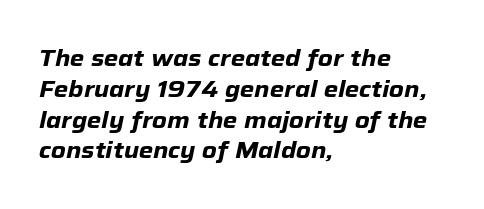
{"italic": "yes", "lean": "right", "slant_degrees": 12, "bold": "yes", "underline": "no", "align": "left", "line_spacing": "normal", "line_spacing_ratio": 1.34, "letter_spacing": "normal", "letter_spacing_em": 0.0, "glyph_px": 23}
